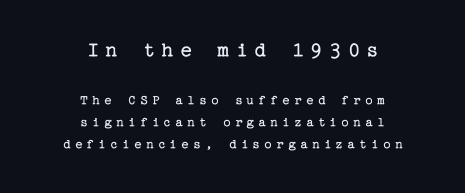
{"italic": "no", "bold": "no", "underline": "no", "align": "center", "line_spacing": "normal", "line_spacing_ratio": 1.59, "letter_spacing": "wide", "letter_spacing_em": 0.3, "larger_block": "first", "size_ratio": 1.57, "glyph_px": 22}
